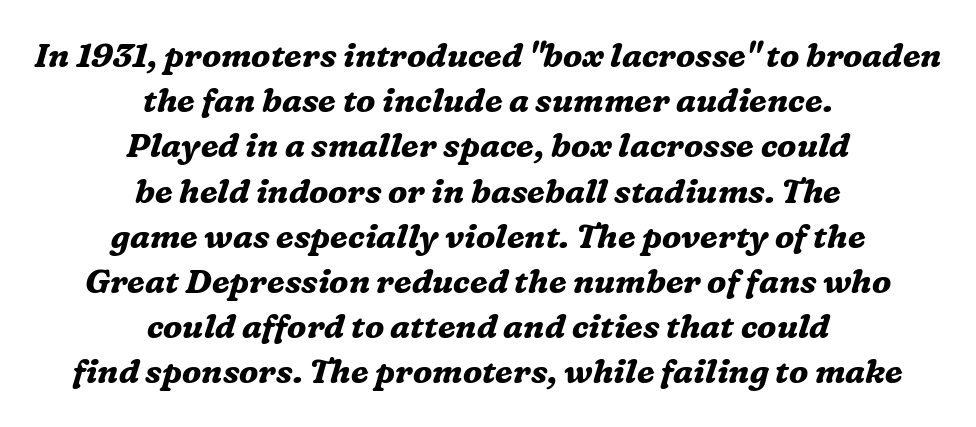
How heavy is the stroke? Heavy — this is a bold. If you measured baseline to baseline, you'd find a middling distance. The words here are not underlined. Compared with ordinary roman type, these characters are visibly tilted. These lines are rendered in a variable-pitch font.
